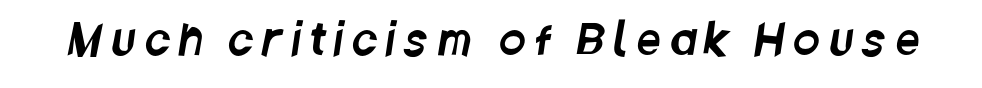
The rendering shows plain stroke endings on the letterforms — a sans-serif design. Is this a fixed-width face? No — the glyphs have proportional, varying widths. The rendering inserts visible extra space after every character. The specimen omits any rule beneath the text block's lines.
